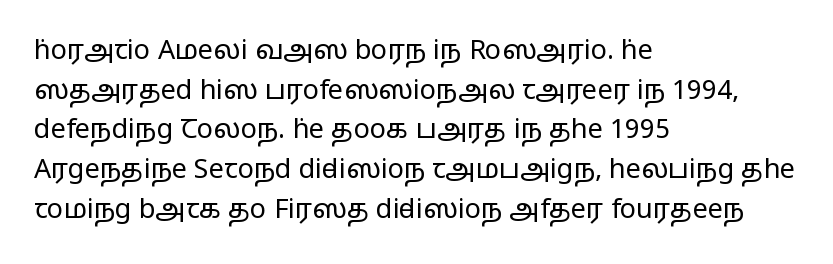
The image shows 27 px text type, upright; set left-aligned, normal line spacing (1.47x), normal letter spacing, not underlined.
